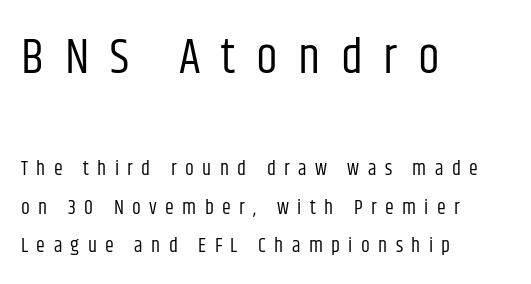
Heaviness? Minimal to ordinary, like unemphasized prose. These lines are rendered in a variable-pitch font. Just letters on the line, the space beneath them empty. Top chunk: large. Bottom chunk: small. The passage shown is typeset with a sans-serif family.
